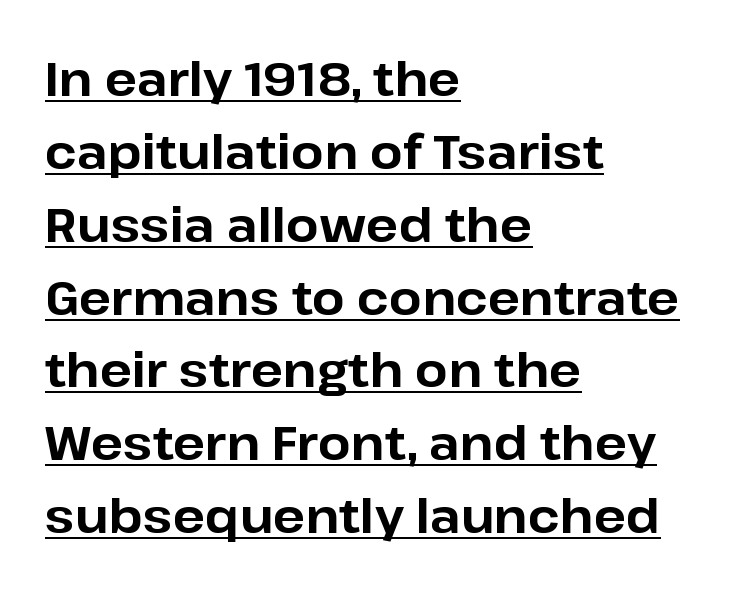
{"serif": "no", "italic": "no", "bold": "yes", "weight": "bold", "width": "normal", "stroke_contrast": "low", "x_height": "medium", "monospaced": "no", "underline": "yes", "align": "left", "line_spacing": "normal", "line_spacing_ratio": 1.55, "letter_spacing": "normal", "letter_spacing_em": 0.0, "glyph_px": 47}
